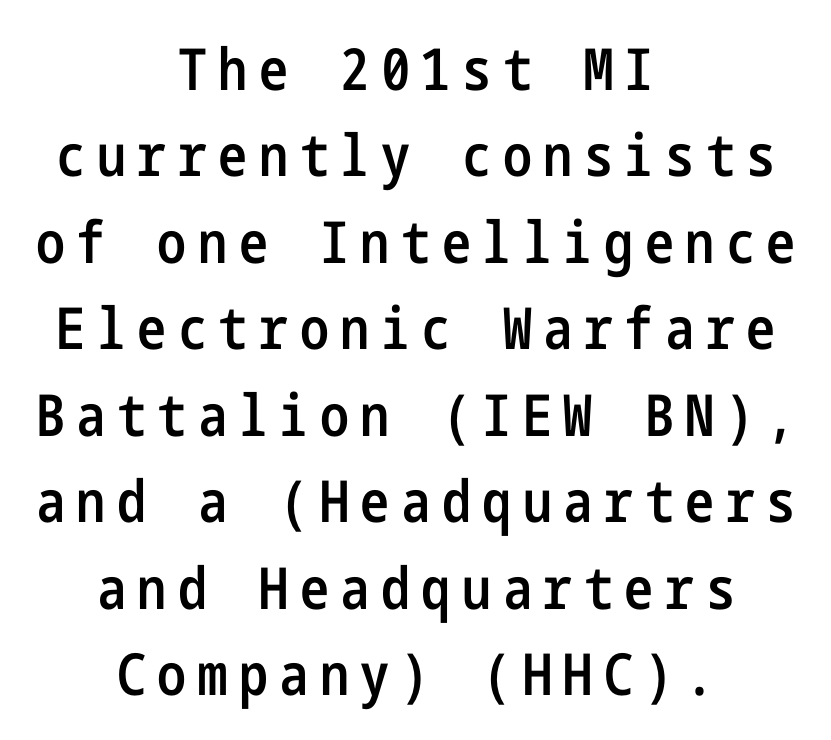
The image shows 58 px semibold, condensed sans-serif type, upright; set centered, normal line spacing (1.49x), unusually wide letter spacing (+0.2 em), not underlined; low stroke contrast and a medium x-height.
